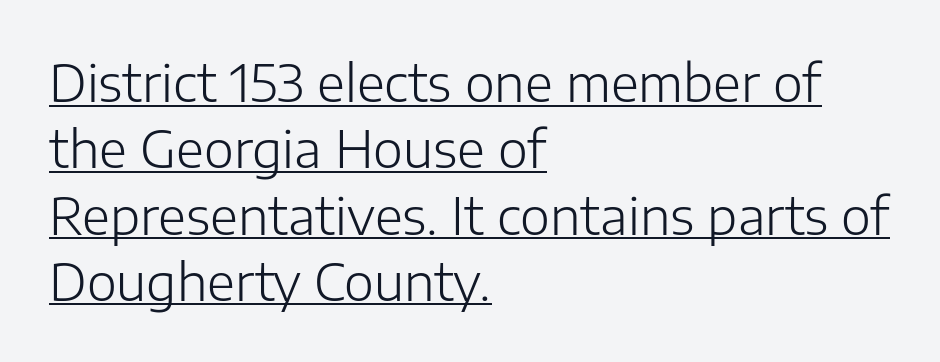
A continuous stroke trails under the words, as in a hyperlink. Letters have the restrained weight of plain body copy at most. The rendering shows plain stroke endings on the letterforms — a sans-serif design. Each letter keeps its own natural width here, so spacing adapts to shape.
